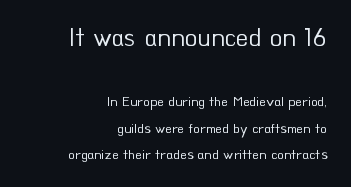
Characters follow at the spacing the type designer built in. A student would notice the top passage is typeset larger than what follows. Any mark beneath the type? The region is blank. Unbolded letterforms with no extra heft. Every character sits straight up, as roman type does.
